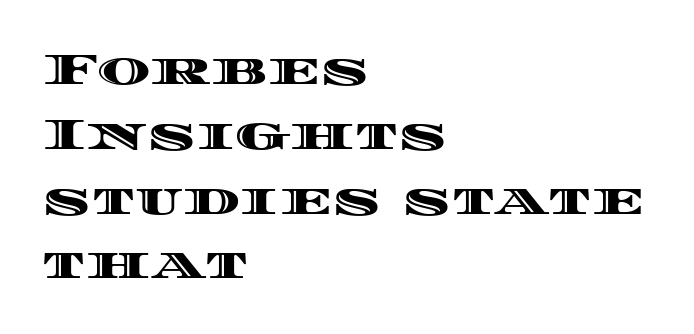
Q: Is the text italic (slanted)? A: No, it is upright.
Q: Is the text underlined? A: No.
Q: How is the paragraph aligned? A: Left-aligned.
Q: Is the spacing between letters normal or unusually wide? A: Normal.
Q: Is the spacing between lines tight, normal or loose? A: Normal.
Q: Width (condensed, normal, or wide)? A: Wide.
Q: x-height? A: Large.
Q: Monospaced? A: No.
